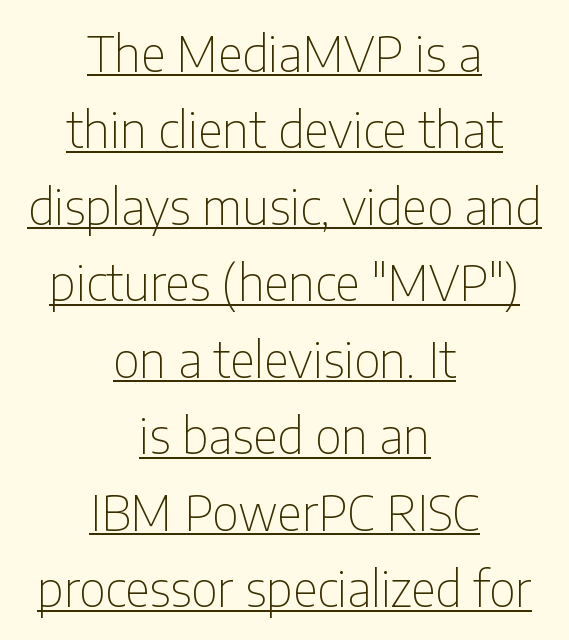
Q: Is the text bold? A: No.
Q: Is the text italic (slanted)? A: No, it is upright.
Q: Is the typeface a serif or a sans-serif typeface? A: Sans-serif.
Q: Is the text underlined? A: Yes.
Q: How is the paragraph aligned? A: Centered.
Q: Is the spacing between letters normal or unusually wide? A: Normal.
Q: Is the spacing between lines tight, normal or loose? A: Normal.
Q: Width (condensed, normal, or wide)? A: Condensed.
Q: Stroke contrast? A: Low.
Q: x-height? A: Medium.
Q: Monospaced? A: No.
